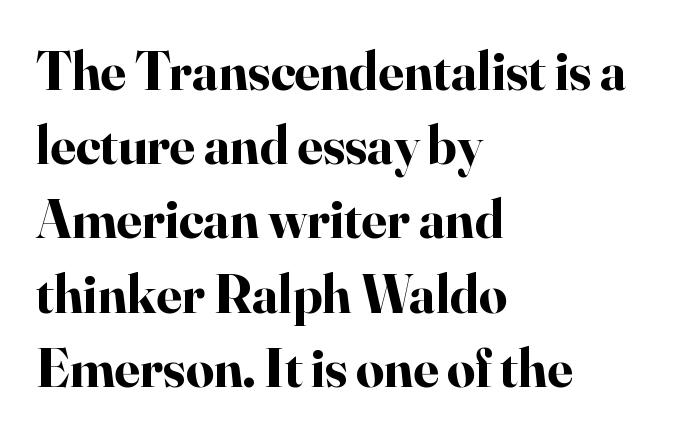
Each glyph is drawn with heavy, bold strokes. You can tell from the footed stems that serif type was used. Every character sits straight up, as roman type does. This sample has the flowing, uneven cadence of proportional lettering. The specimen omits any rule beneath the text block's lines. Summary of vertical rhythm: regular, with standard interline spacing.
